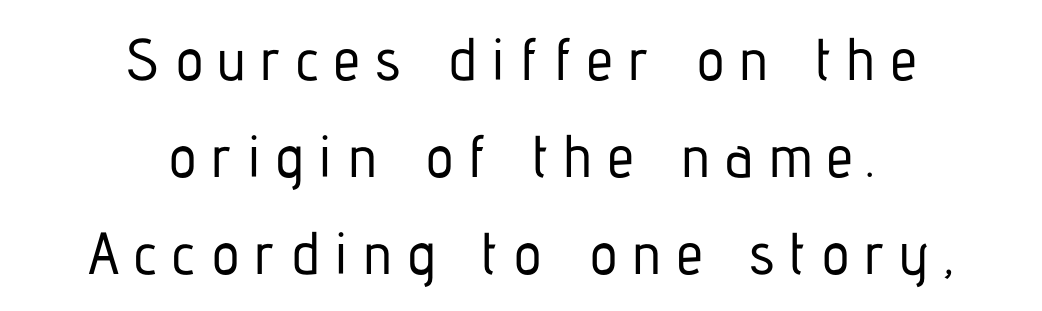
Upright lettering throughout. Note: no serifs on the glyphs. Any mark beneath the type? The region is blank. Horizontal alignment here is central, giving a formal, balanced look.
